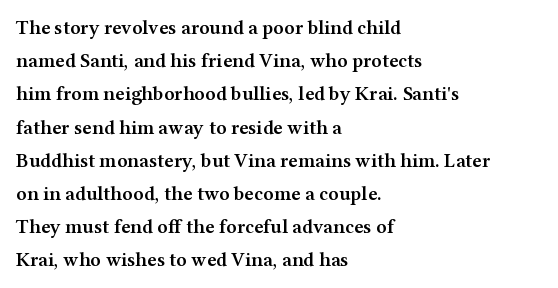
Vertical spacing — default. Characters remain perfectly vertical along every line. I'd describe the lettering as semibold — firm but not a full bold. Underlining? Definitely not there. Reading down the block, your eye returns to a fixed left position each line.
